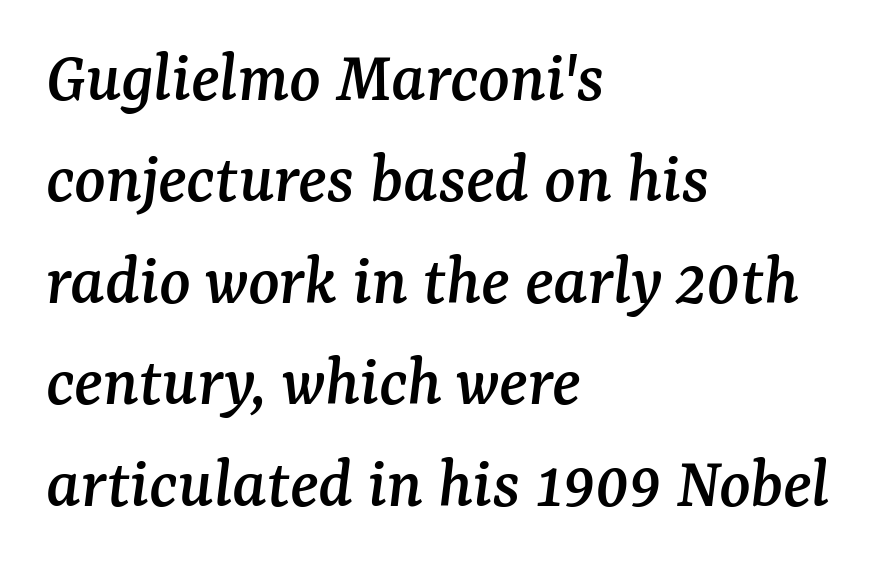
Q: Is the text italic (slanted)? A: Yes, it leans right by about 7 degrees.
Q: Is the typeface a serif or a sans-serif typeface? A: Serif.
Q: Is the text underlined? A: No.
Q: How is the paragraph aligned? A: Left-aligned.
Q: Is the spacing between letters normal or unusually wide? A: Normal.
Q: Is the spacing between lines tight, normal or loose? A: Normal.
Q: Width (condensed, normal, or wide)? A: Normal.
Q: Stroke contrast? A: Medium.
Q: x-height? A: Medium.
Q: Monospaced? A: No.
